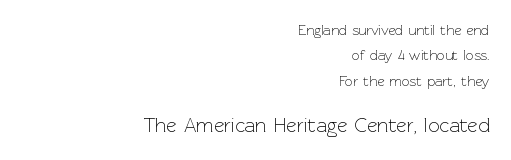
{"italic": "no", "bold": "no", "underline": "no", "align": "right", "line_spacing_ratio": 1.82, "letter_spacing": "normal", "letter_spacing_em": 0.0, "larger_block": "second", "size_ratio": 1.43, "glyph_px": 20}
